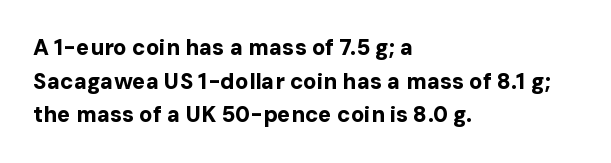
Q: Is the text bold? A: Yes.
Q: Is the text italic (slanted)? A: No, it is upright.
Q: Is the text underlined? A: No.
Q: How is the paragraph aligned? A: Left-aligned.
Q: Is the spacing between letters normal or unusually wide? A: Normal.
Q: Is the spacing between lines tight, normal or loose? A: Normal.
